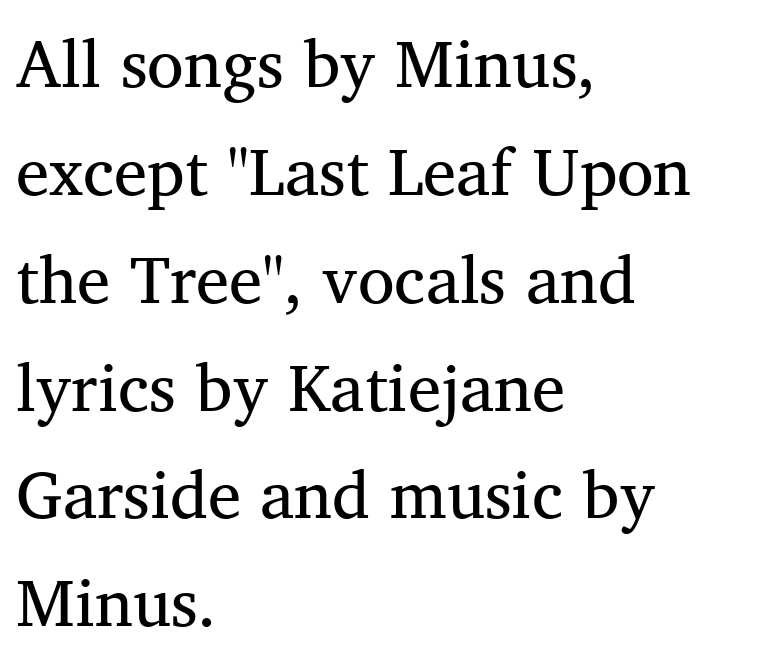
Q: Is the text bold? A: No.
Q: Is the typeface a serif or a sans-serif typeface? A: Serif.
Q: Is the text underlined? A: No.
Q: How is the paragraph aligned? A: Left-aligned.
Q: Is the spacing between letters normal or unusually wide? A: Normal.
Q: Is the spacing between lines tight, normal or loose? A: Normal.
Q: Width (condensed, normal, or wide)? A: Normal.
Q: Stroke contrast? A: Medium.
Q: x-height? A: Medium.
Q: Monospaced? A: No.
